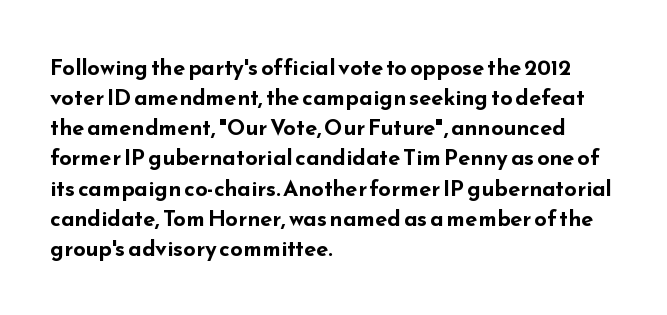
Q: Is the text bold? A: Yes.
Q: Is the text italic (slanted)? A: No, it is upright.
Q: Is the text underlined? A: No.
Q: How is the paragraph aligned? A: Left-aligned.
Q: Is the spacing between letters normal or unusually wide? A: Normal.
Q: Is the spacing between lines tight, normal or loose? A: Normal.
